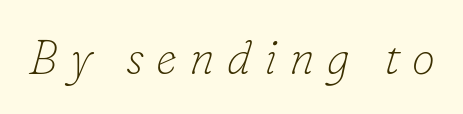
Q: Is the text bold? A: No.
Q: Is the text italic (slanted)? A: Yes, it leans right by about 16 degrees.
Q: Is the typeface a serif or a sans-serif typeface? A: Serif.
Q: Is the text underlined? A: No.
Q: Is the spacing between letters normal or unusually wide? A: Unusually wide.
Q: Width (condensed, normal, or wide)? A: Normal.
Q: Stroke contrast? A: Low.
Q: x-height? A: Small.
Q: Monospaced? A: No.
